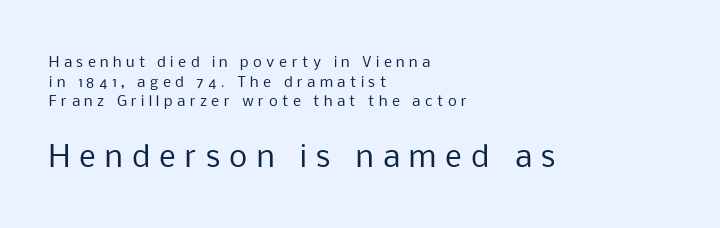
The image shows 29 px regular-weight sans-serif type, upright; set left-aligned, normal line spacing (1.41x), unusually wide letter spacing (+0.32 em), not underlined; the second (bottom) block is 2.07x larger; low stroke contrast and a medium x-height.
